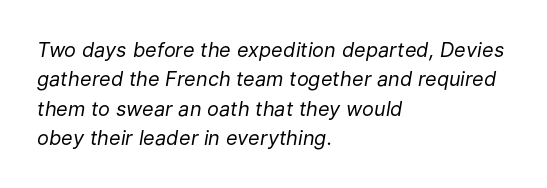
The image shows 20 px text type, italic (leaning right); set left-aligned, normal line spacing (1.47x), normal letter spacing, not underlined.
